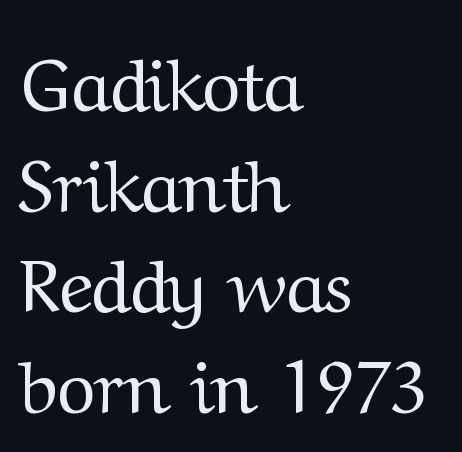
Vertical spacing — default. The font is comparable to plain body text, perhaps lighter. It's the straight-up-and-down kind of type. Reading down the block, your eye returns to a fixed left position each line. Each letter's strokes conclude with small projecting serifs.
